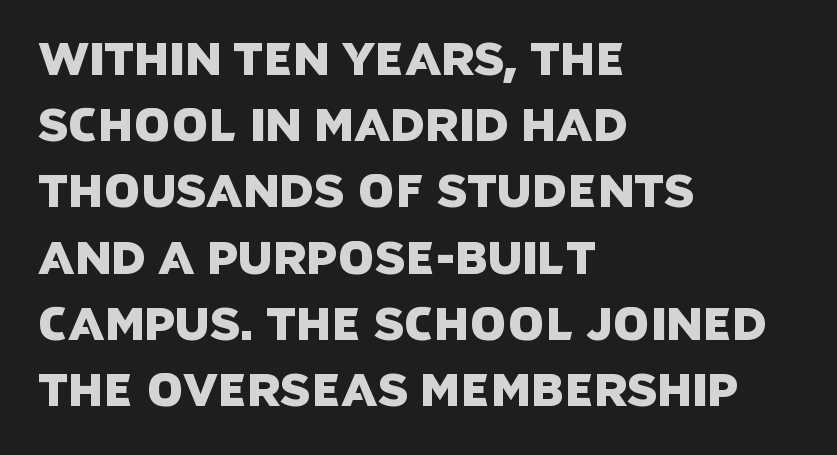
{"serif": "no", "width": "normal", "stroke_contrast": "low", "x_height": "large", "monospaced": "no", "underline": "no", "align": "left", "line_spacing": "normal", "line_spacing_ratio": 1.44, "letter_spacing": "normal", "letter_spacing_em": 0.0, "glyph_px": 46}
